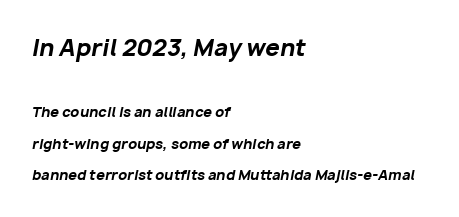
The image shows 23 px bold type, italic (leaning right); set left-aligned, loose line spacing (2.25x), normal letter spacing, not underlined; the first (top) block is 1.64x larger.
